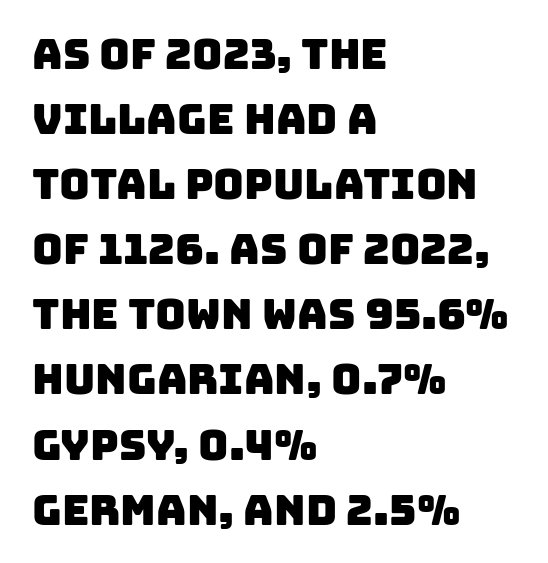
Q: Is the typeface a serif or a sans-serif typeface? A: Sans-serif.
Q: Is the text underlined? A: No.
Q: How is the paragraph aligned? A: Left-aligned.
Q: Is the spacing between letters normal or unusually wide? A: Normal.
Q: Is the spacing between lines tight, normal or loose? A: Normal.
Q: Width (condensed, normal, or wide)? A: Normal.
Q: Stroke contrast? A: Low.
Q: x-height? A: Large.
Q: Monospaced? A: No.
